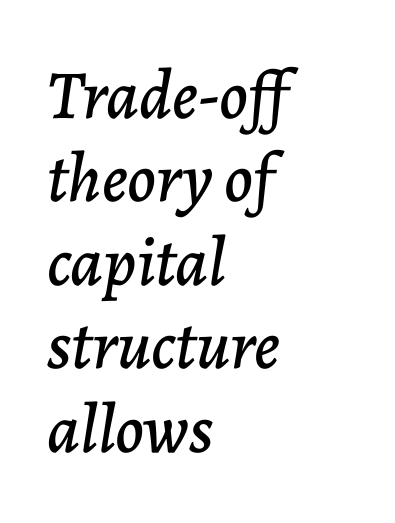
{"italic": "yes", "lean": "right", "slant_degrees": 7, "width": "normal", "stroke_contrast": "low", "x_height": "medium", "monospaced": "no", "underline": "no", "align": "left", "line_spacing_ratio": 1.21, "letter_spacing": "normal", "letter_spacing_em": 0.0, "glyph_px": 69}
